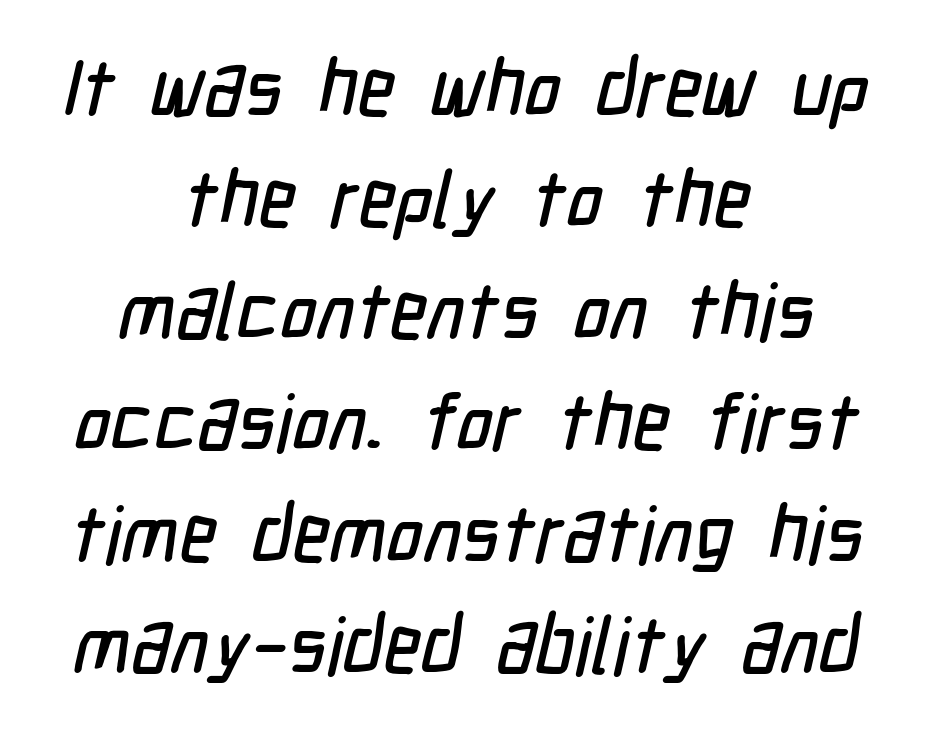
Q: Is the typeface a serif or a sans-serif typeface? A: Sans-serif.
Q: Is the text underlined? A: No.
Q: How is the paragraph aligned? A: Centered.
Q: Is the spacing between letters normal or unusually wide? A: Normal.
Q: Is the spacing between lines tight, normal or loose? A: Normal.
Q: Width (condensed, normal, or wide)? A: Condensed.
Q: Stroke contrast? A: Low.
Q: x-height? A: Medium.
Q: Monospaced? A: No.
